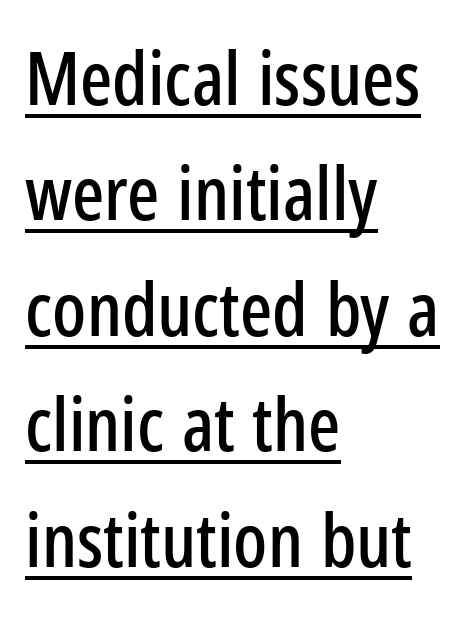
Q: Is the text italic (slanted)? A: No, it is upright.
Q: Is the typeface a serif or a sans-serif typeface? A: Sans-serif.
Q: Is the text underlined? A: Yes.
Q: How is the paragraph aligned? A: Left-aligned.
Q: Is the spacing between letters normal or unusually wide? A: Normal.
Q: Is the spacing between lines tight, normal or loose? A: Normal.
Q: Width (condensed, normal, or wide)? A: Condensed.
Q: Stroke contrast? A: Low.
Q: x-height? A: Medium.
Q: Monospaced? A: No.
